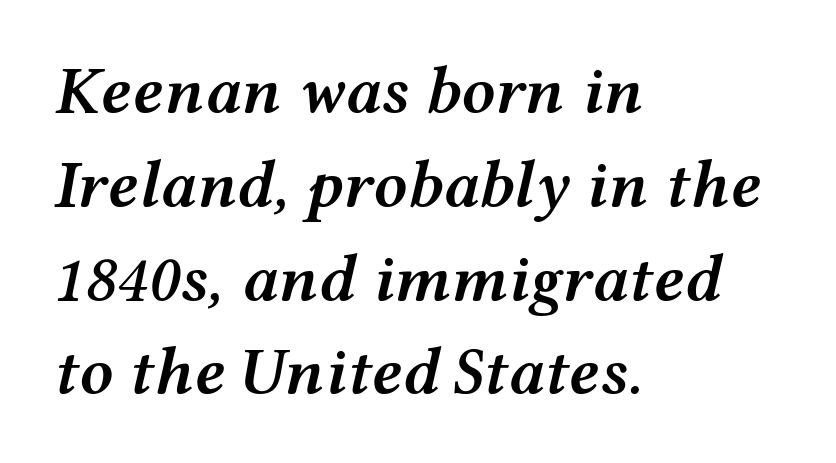
The image shows 67 px semibold, wide type, italic (leaning right); set left-aligned, normal line spacing (1.4x), normal letter spacing, not underlined; medium stroke contrast and a medium x-height.
